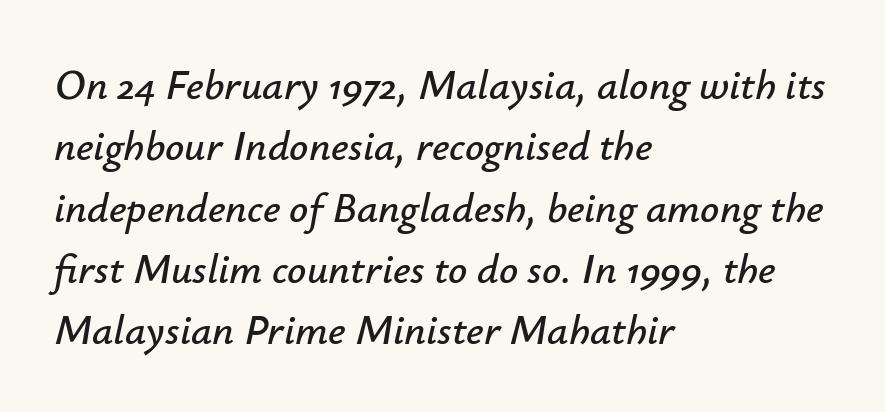
{"italic": "yes", "lean": "right", "slant_degrees": 12, "width": "normal", "stroke_contrast": "low", "x_height": "small", "monospaced": "no", "underline": "no", "align": "left", "line_spacing": "normal", "line_spacing_ratio": 1.46, "letter_spacing": "normal", "letter_spacing_em": 0.0, "glyph_px": 42}
